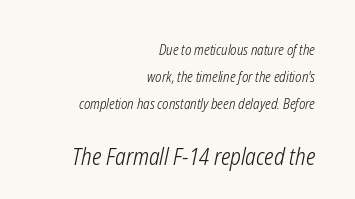
{"italic": "yes", "lean": "right", "slant_degrees": 12, "bold": "no", "underline": "no", "align": "right", "line_spacing": "loose", "line_spacing_ratio": 1.94, "letter_spacing": "normal", "letter_spacing_em": 0.0, "larger_block": "second", "size_ratio": 1.64, "glyph_px": 23}
